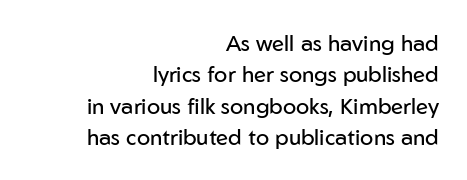
No extra ink here — the face is not bold. The ragged edge is on the left, which tells us the setting is flush right. Check the space under the baseline: it is left empty. The type is set solid horizontally, with unmodified tracking. Summary of vertical rhythm: regular, with standard interline spacing.
